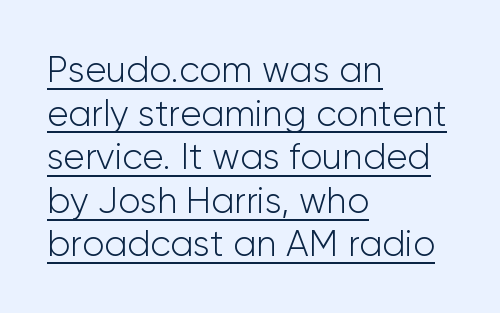
{"serif": "no", "italic": "no", "bold": "no", "weight": "light", "width": "normal", "stroke_contrast": "low", "x_height": "medium", "monospaced": "no", "underline": "yes", "align": "left", "line_spacing_ratio": 1.21, "letter_spacing": "normal", "letter_spacing_em": 0.0, "glyph_px": 36}
